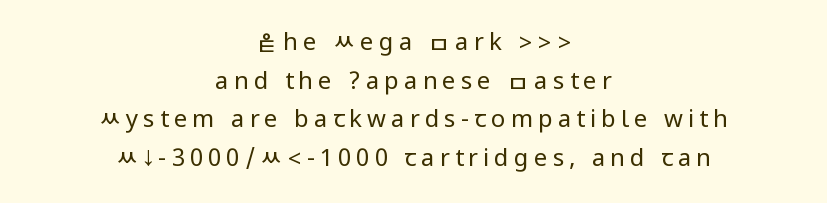
On a weight scale, this lands at 450 or below. Leading matches the norm, producing a regular column. Characters remain perfectly vertical along every line. Underlining? Definitely not there. Honestly, the letter spacing is so wide it's the main thing you notice.
